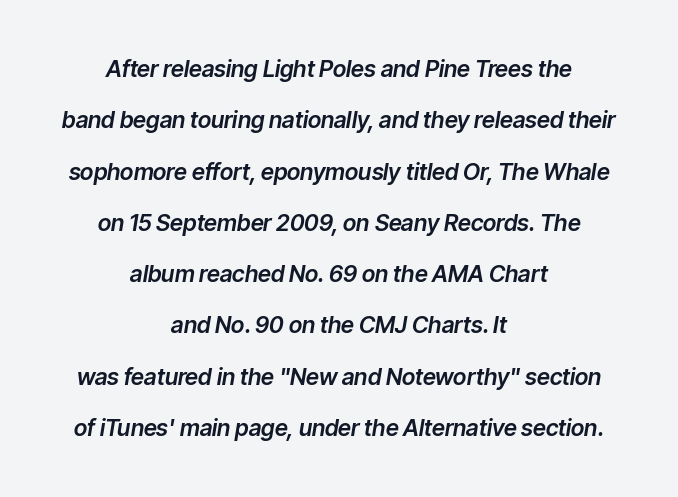
The rendering uses a large line-height, opening up the rows. Every character sits at an angle, as italics do. These lines stack symmetrically, like a column narrowing and widening about its center. The area under the type is left untouched. Is the letter spacing exaggerated? No — it looks like the ordinary default.
